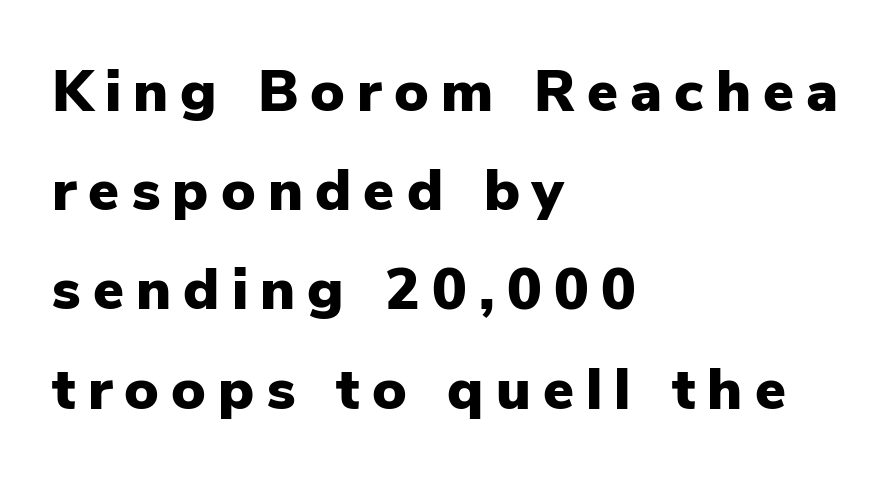
Q: Is the text bold? A: Yes.
Q: Is the text italic (slanted)? A: No, it is upright.
Q: Is the typeface a serif or a sans-serif typeface? A: Sans-serif.
Q: Is the text underlined? A: No.
Q: How is the paragraph aligned? A: Left-aligned.
Q: Is the spacing between letters normal or unusually wide? A: Unusually wide.
Q: Width (condensed, normal, or wide)? A: Normal.
Q: Stroke contrast? A: Low.
Q: x-height? A: Medium.
Q: Monospaced? A: No.
